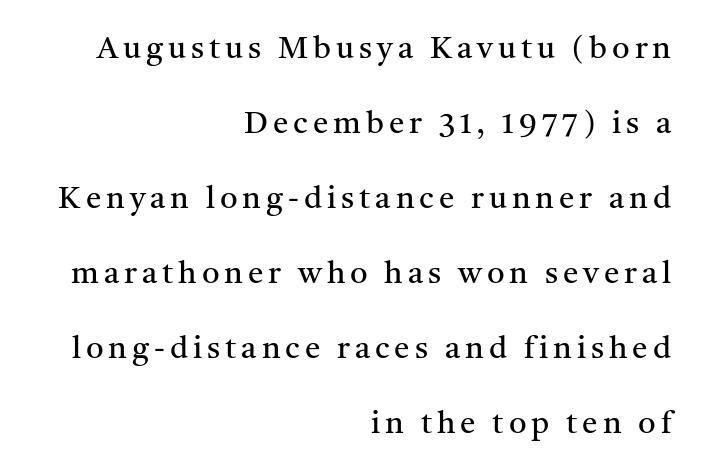
These lines stand farther apart than default settings would place them. A student would call this right alignment; a typographer would say flush right, rag left. Posture: upright roman. Typographically, this falls in the serif category. The passage shown is not bold in any degree. Nobody drew a line under any word here.
